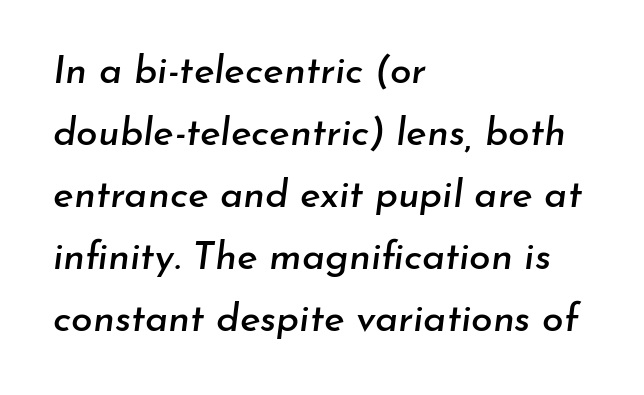
Q: Is the text italic (slanted)? A: Yes, it leans right by about 7 degrees.
Q: Is the text underlined? A: No.
Q: How is the paragraph aligned? A: Left-aligned.
Q: Is the spacing between letters normal or unusually wide? A: Normal.
Q: Is the spacing between lines tight, normal or loose? A: Normal.
Q: Width (condensed, normal, or wide)? A: Normal.
Q: Stroke contrast? A: Low.
Q: x-height? A: Small.
Q: Monospaced? A: No.
